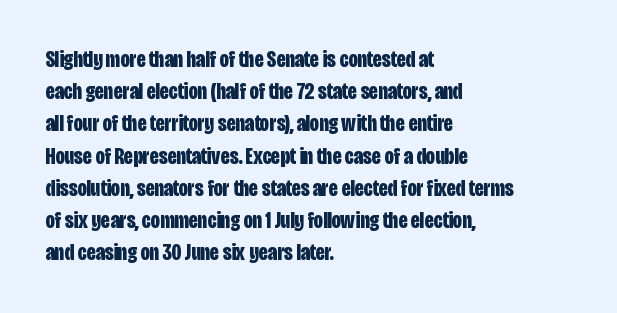
{"italic": "no", "bold": "yes", "underline": "no", "align": "left", "line_spacing": "normal", "line_spacing_ratio": 1.4, "letter_spacing": "normal", "letter_spacing_em": 0.0, "glyph_px": 23}
